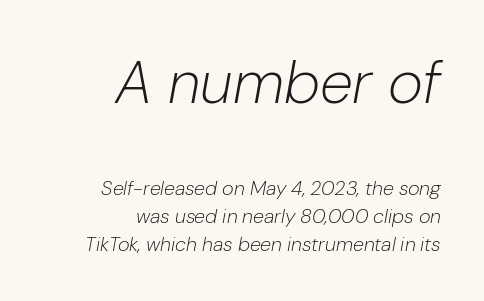
The image shows 60 px light type, italic (leaning right); set right-aligned, normal line spacing (1.4x), normal letter spacing, not underlined; the first (top) block is 3.0x larger; low stroke contrast and a medium x-height.
